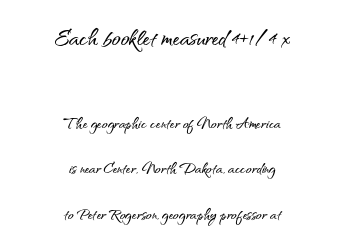
{"serif": "no", "width": "normal", "stroke_contrast": "medium", "x_height": "small", "monospaced": "no", "underline": "no", "align": "center", "line_spacing": "loose", "line_spacing_ratio": 2.38, "letter_spacing": "normal", "letter_spacing_em": 0.0, "larger_block": "first", "size_ratio": 1.53, "glyph_px": 29}
